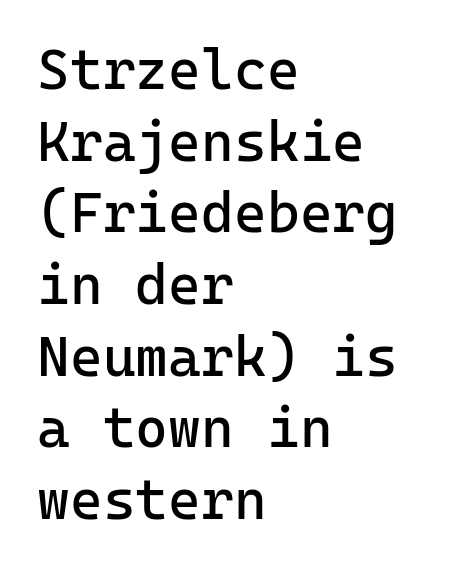
Q: Is the text bold? A: No.
Q: Is the text italic (slanted)? A: No, it is upright.
Q: Is the typeface a serif or a sans-serif typeface? A: Sans-serif.
Q: Is the text underlined? A: No.
Q: How is the paragraph aligned? A: Left-aligned.
Q: Is the spacing between letters normal or unusually wide? A: Normal.
Q: Is the spacing between lines tight, normal or loose? A: Normal.
Q: Width (condensed, normal, or wide)? A: Normal.
Q: Stroke contrast? A: Low.
Q: x-height? A: Medium.
Q: Monospaced? A: Yes.
